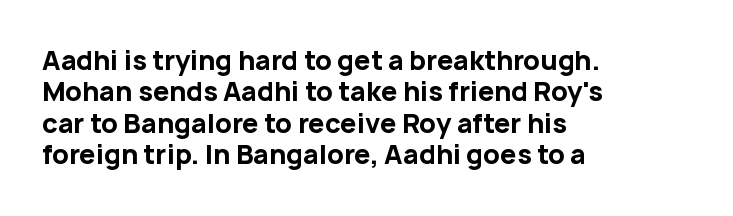
The image shows 26 px bold type, upright; set left-aligned, line spacing 1.21x, normal letter spacing, not underlined.
